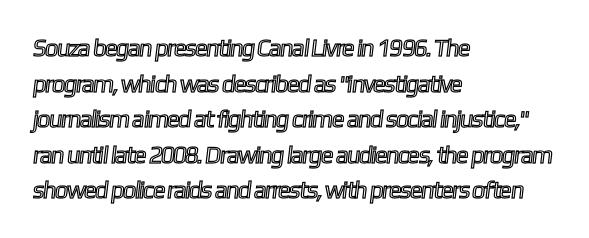
{"underline": "no", "align": "left", "line_spacing": "normal", "line_spacing_ratio": 1.48, "letter_spacing": "normal", "letter_spacing_em": 0.0, "glyph_px": 24}
